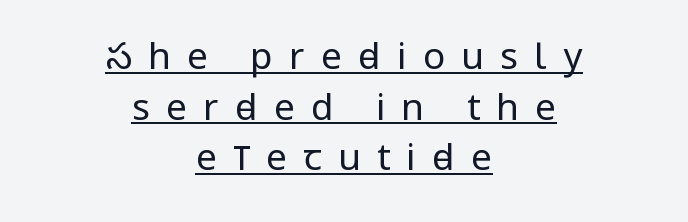
The image shows 37 px regular-weight, condensed sans-serif type, upright; set centered, normal line spacing (1.37x), unusually wide letter spacing (+0.44 em), underlined; low stroke contrast and a large x-height.
